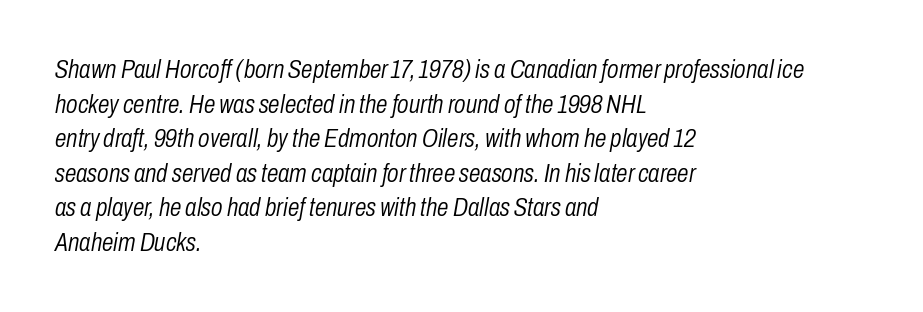
The image shows 26 px text type, italic (leaning right); set left-aligned, normal line spacing (1.33x), normal letter spacing, not underlined.
